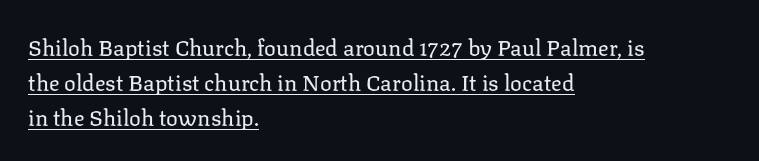
The image shows 22 px text type, upright; set left-aligned, normal line spacing (1.59x), normal letter spacing, underlined.
